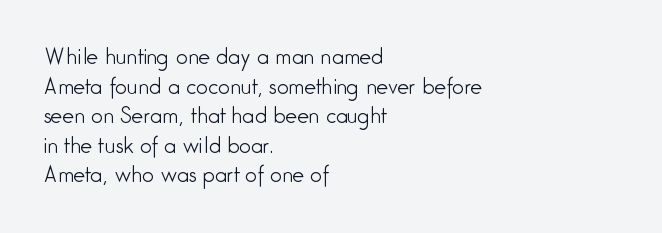
Quick note: underline off. Do the letters lean? They stand straight. The text block is weighted toward the left margin, trailing off unevenly rightward. This rendering leaves character spacing at its baseline value. Vertical spacing — default.
